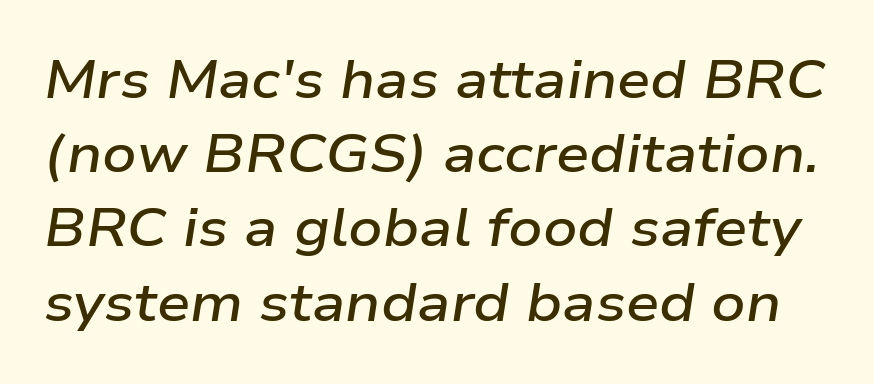
The image shows 53 px semibold, wide type, italic (leaning right); set normal line spacing (1.4x), normal letter spacing, not underlined; low stroke contrast and a medium x-height.
